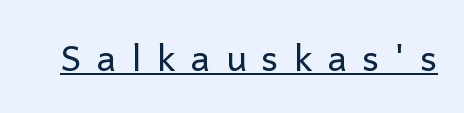
Stems and bowls with no extra thickness — not bold. Is there any slant? The stems are plumb. Is this a fixed-width face? No — the glyphs have proportional, varying widths. The sample's only ornament is a line tracing under the words. The passage shown is typeset with a sans-serif family.
